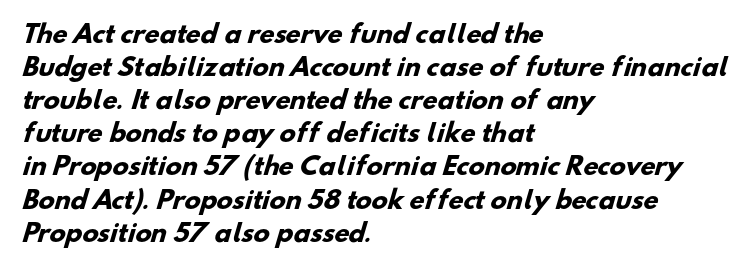
Q: Is the text bold? A: Yes.
Q: Is the text underlined? A: No.
Q: How is the paragraph aligned? A: Left-aligned.
Q: Is the spacing between letters normal or unusually wide? A: Normal.
Q: Is the spacing between lines tight, normal or loose? A: Normal.
